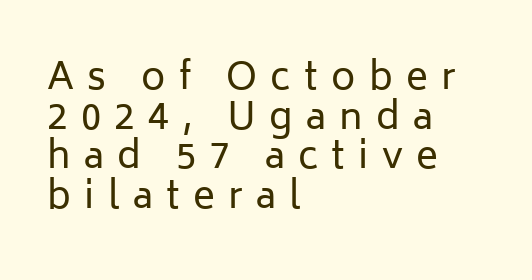
The image shows 37 px regular-weight sans-serif type, upright; set left-aligned, tight line spacing (1.07x), unusually wide letter spacing (+0.36 em), not underlined; low stroke contrast and a medium x-height.
